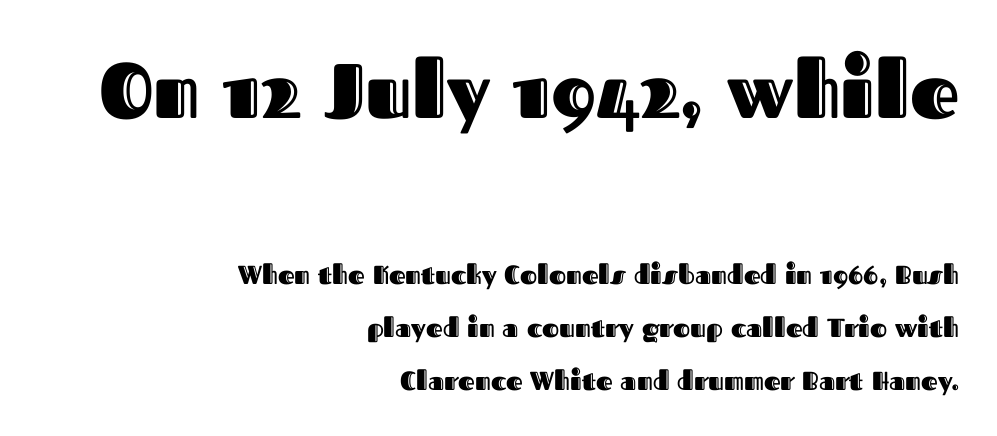
The image shows 77 px text type, upright; set right-aligned, loose line spacing (2.04x), normal letter spacing, not underlined; the first (top) block is 2.96x larger; a medium x-height.
